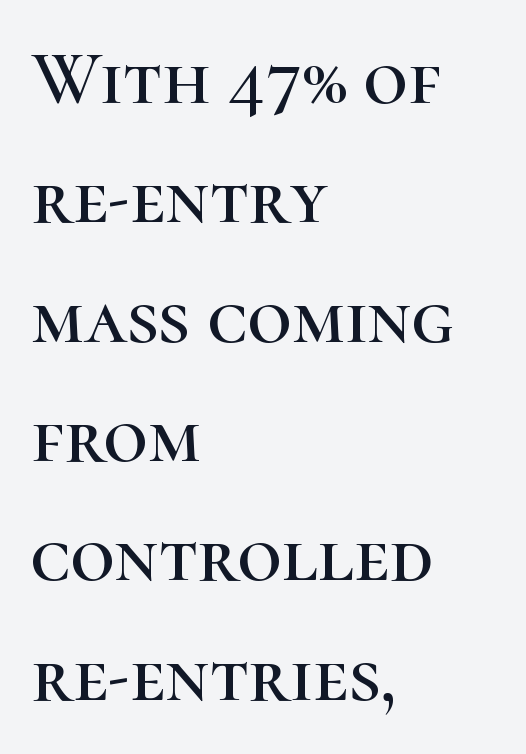
The image shows 77 px serif type, upright; set left-aligned, normal line spacing (1.55x), normal letter spacing, not underlined; high stroke contrast and a medium x-height.
